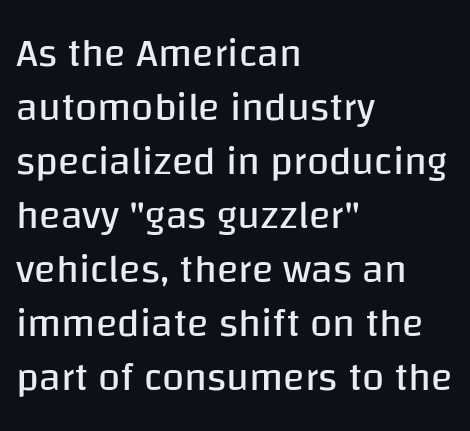
The image shows 40 px regular-weight sans-serif type, upright; set left-aligned, normal line spacing (1.35x), normal letter spacing, not underlined; low stroke contrast and a large x-height.
